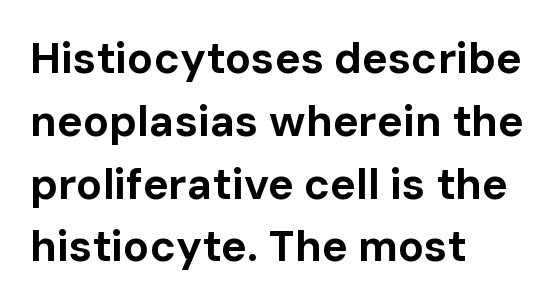
The text was rendered using a sans face with plain stroke endings. These lines were composed using upright roman letters. The designer left line spacing at the default. Look at the stroke-to-counter ratio: heavy, a bold. A classic flush-left, rag-right setting is used for this passage. Default kerning and tracking; the words read as compact shapes.
